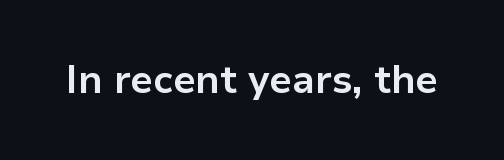
Q: Is the text bold? A: Yes.
Q: Is the text italic (slanted)? A: No, it is upright.
Q: Is the typeface a serif or a sans-serif typeface? A: Sans-serif.
Q: Is the text underlined? A: No.
Q: Is the spacing between letters normal or unusually wide? A: Normal.
Q: Width (condensed, normal, or wide)? A: Normal.
Q: Stroke contrast? A: Low.
Q: x-height? A: Medium.
Q: Monospaced? A: No.
